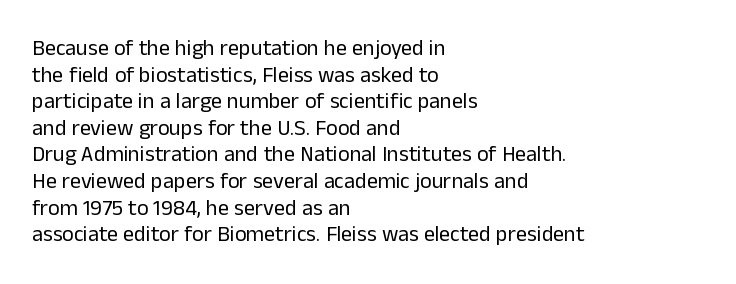
The face used here is rendered with its standard letterfit. The rag falls on the right side of this text block. The typeface has the unassuming heft of standard copy or less. Italic: no, the glyphs are upright roman.
